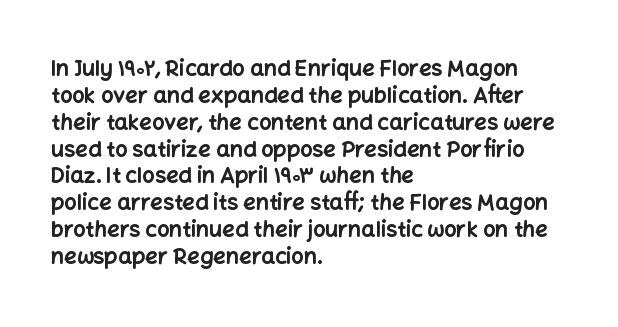
The image shows 22 px bold type, upright; set left-aligned, line spacing 1.22x, normal letter spacing, not underlined.
